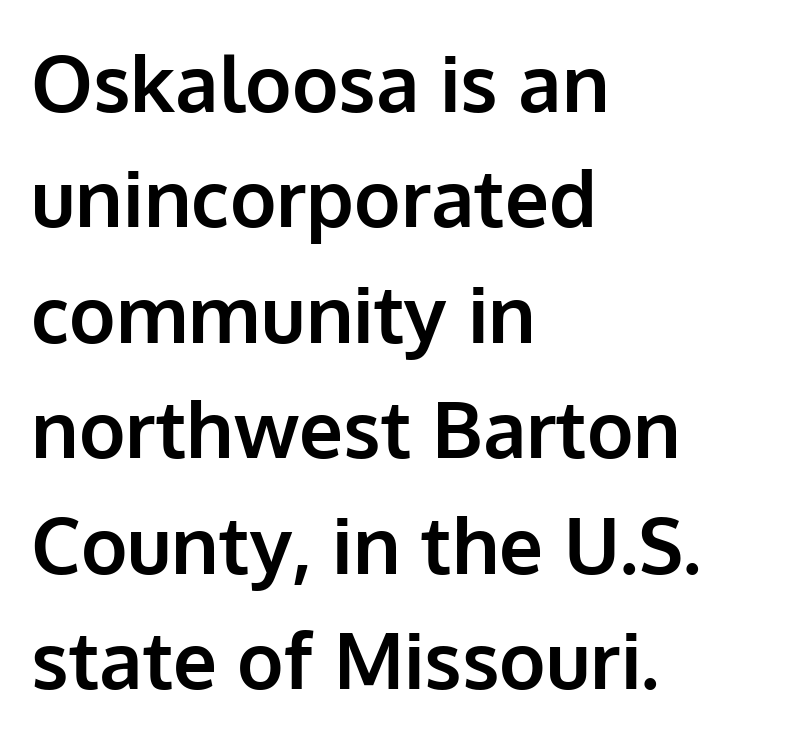
Posture: upright roman. Serif or sans? Sans — the stroke terminals are bare. Stroke thickness is high; the sample reads as a true bold. How are the letters spaced? Ordinarily, with no added tracking. Rule under the text: the space is simply empty. Looks like regular typesetting: each glyph gets only the width it needs.
